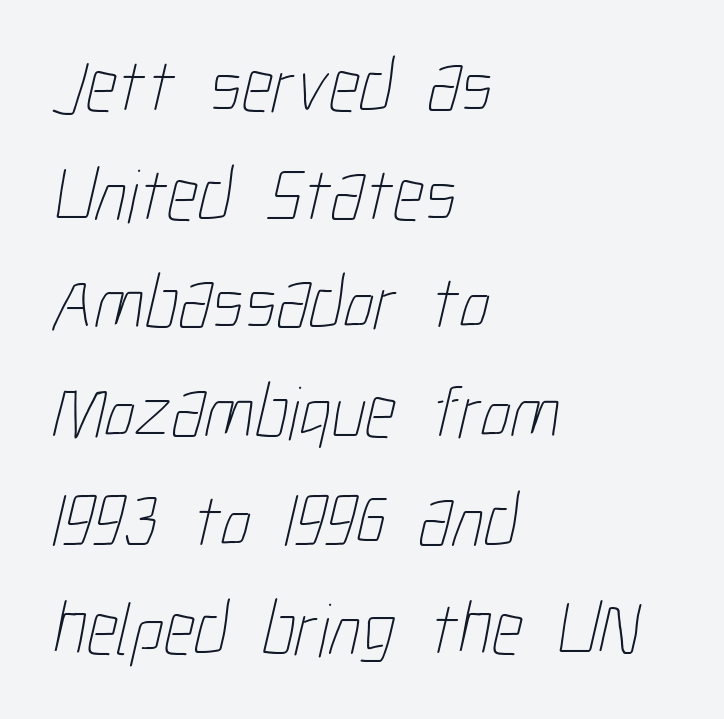
Q: Is the text bold? A: No.
Q: Is the text underlined? A: No.
Q: How is the paragraph aligned? A: Left-aligned.
Q: Is the spacing between letters normal or unusually wide? A: Normal.
Q: Is the spacing between lines tight, normal or loose? A: Normal.
Q: Width (condensed, normal, or wide)? A: Condensed.
Q: Stroke contrast? A: Low.
Q: x-height? A: Medium.
Q: Monospaced? A: No.
